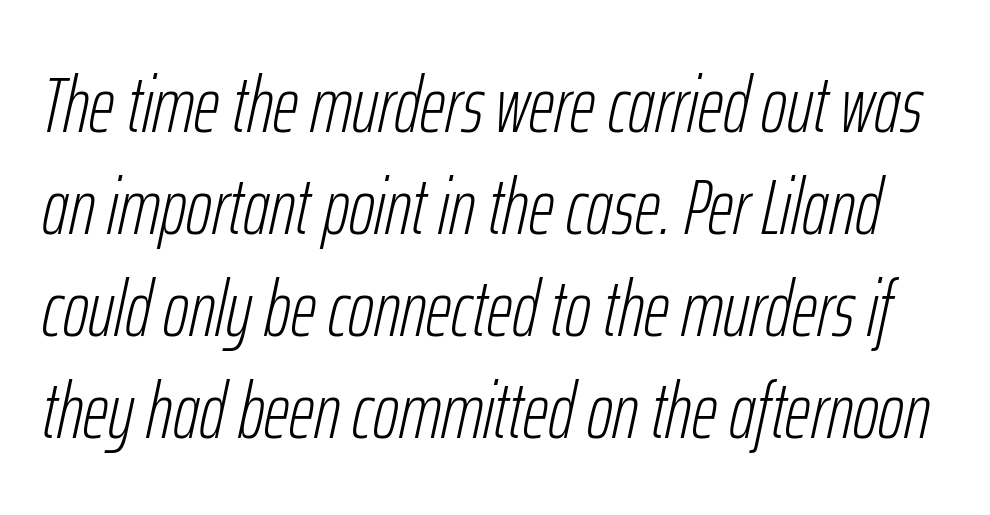
{"italic": "yes", "lean": "right", "slant_degrees": 12, "bold": "no", "weight": "light", "width": "condensed", "stroke_contrast": "low", "x_height": "medium", "monospaced": "no", "underline": "no", "line_spacing": "normal", "line_spacing_ratio": 1.29, "letter_spacing": "normal", "letter_spacing_em": 0.0, "glyph_px": 79}
